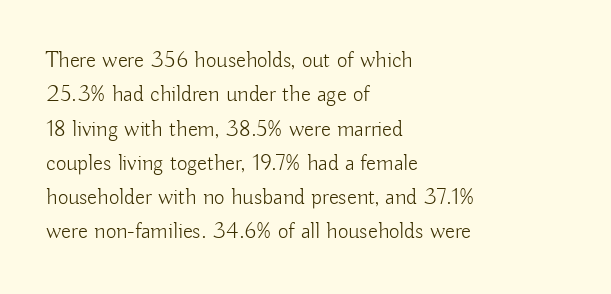
The vertical gap from one line to the next is medium. These lines were composed using upright roman letters. Horizontal alignment here is leftward, the default for most running prose. The gaps between neighbouring characters are ordinary and unremarkable. Weight: regular or lighter.
